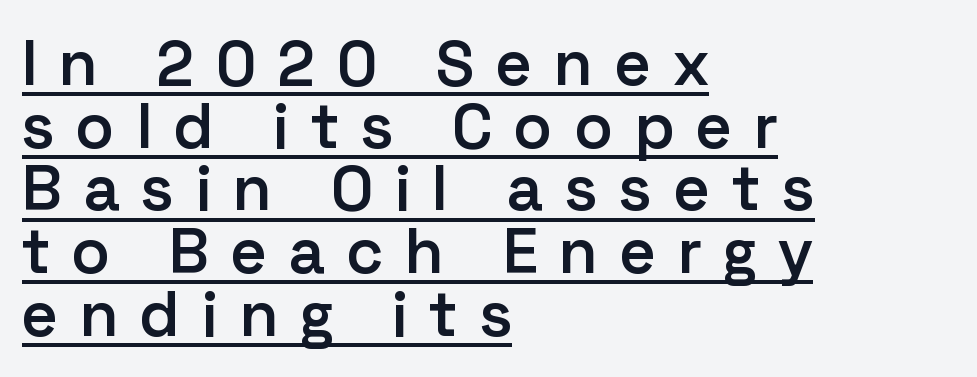
{"serif": "no", "italic": "no", "bold": "semi", "weight": "semibold", "width": "normal", "stroke_contrast": "low", "x_height": "medium", "monospaced": "no", "underline": "yes", "align": "left", "line_spacing": "tight", "line_spacing_ratio": 0.98, "letter_spacing": "wide", "letter_spacing_em": 0.35, "glyph_px": 64}
